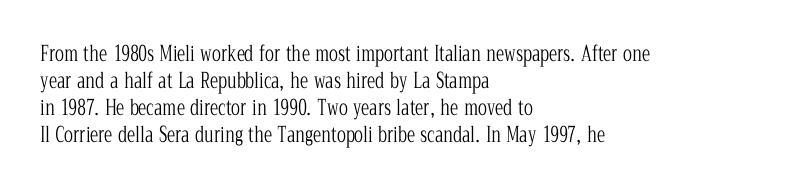
Q: Is the text bold? A: No.
Q: Is the text italic (slanted)? A: No, it is upright.
Q: Is the text underlined? A: No.
Q: How is the paragraph aligned? A: Left-aligned.
Q: Is the spacing between letters normal or unusually wide? A: Normal.
Q: Is the spacing between lines tight, normal or loose? A: Normal.
